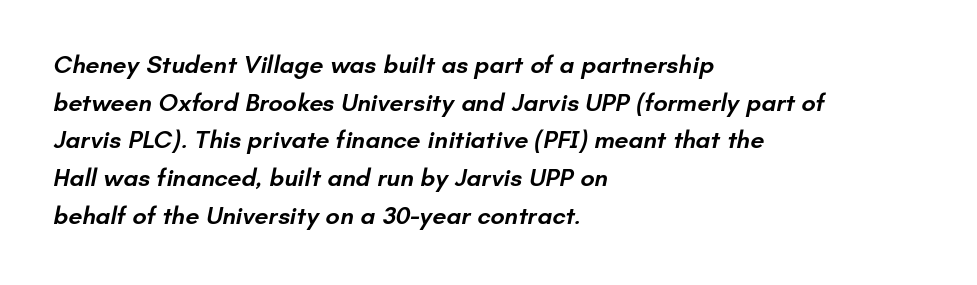
The image shows 25 px text type; set left-aligned, normal line spacing (1.51x), normal letter spacing, not underlined.
